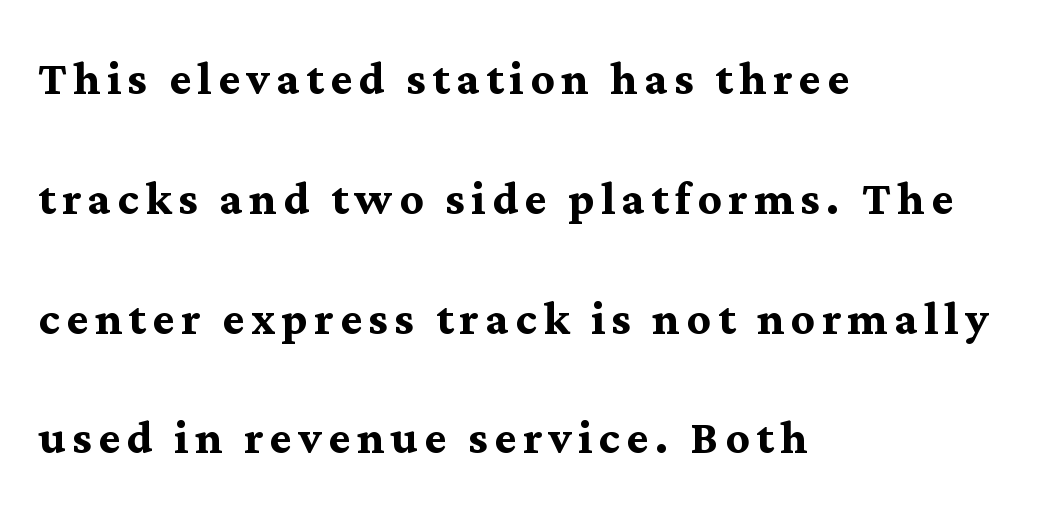
{"serif": "yes", "italic": "no", "bold": "yes", "weight": "semibold", "width": "normal", "stroke_contrast": "medium", "x_height": "medium", "monospaced": "no", "underline": "no", "align": "left", "line_spacing": "loose", "line_spacing_ratio": 2.03, "glyph_px": 59}
